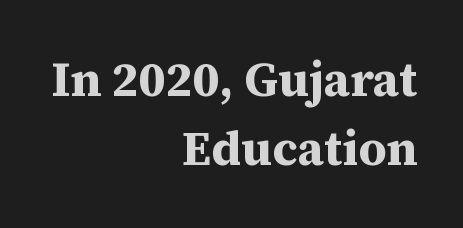
The image shows 48 px bold serif type, upright; set right-aligned, normal line spacing (1.44x), normal letter spacing, not underlined; medium stroke contrast and a medium x-height.
